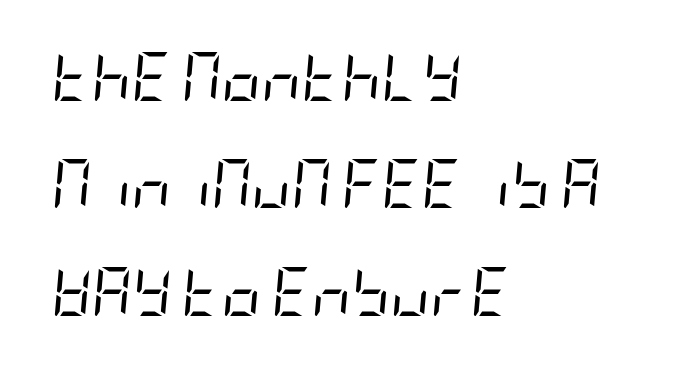
Q: Is the text bold? A: No.
Q: Is the text italic (slanted)? A: Yes, it leans right by about 5 degrees.
Q: Is the text underlined? A: No.
Q: How is the paragraph aligned? A: Left-aligned.
Q: Is the spacing between letters normal or unusually wide? A: Normal.
Q: Is the spacing between lines tight, normal or loose? A: Loose.
Q: Width (condensed, normal, or wide)? A: Condensed.
Q: Stroke contrast? A: Low.
Q: x-height? A: Large.
